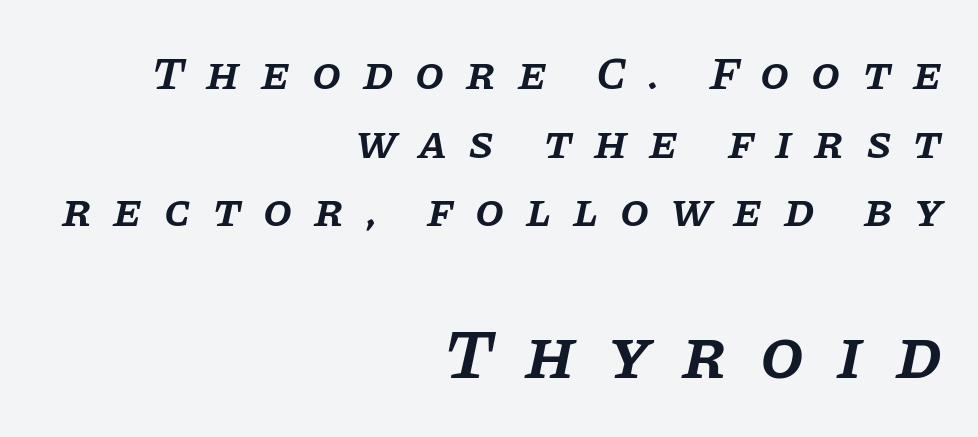
Underlining? Definitely not there. A typesetter would call this leading conventional body-copy spacing. Old-style or modern, the face here clearly has serifs. Does the weight exceed regular? Yes, but only to semibold. This rendering uses right alignment, leaving the left contour irregular.
